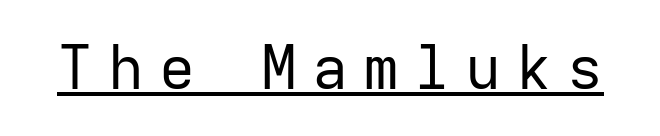
Each letter's strokes conclude bluntly, with no projecting serifs. The letterforms stand isolated, each surrounded by extra space. A light-to-regular cut is what we see here. The axis of the letterforms is exactly vertical.
